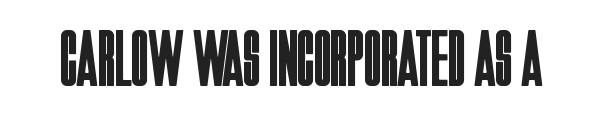
The image shows 80 px regular-weight, condensed sans-serif type, upright; set normal letter spacing, not underlined; low stroke contrast and a large x-height.
